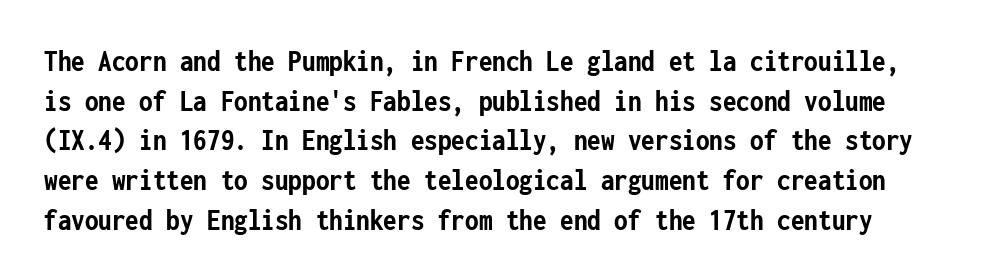
Clear beneath every line of the passage. Each letter's strokes conclude bluntly, with no projecting serifs. How are the letters spaced? Ordinarily, with no added tracking. The characters look thick and weighty, a clear bold.
